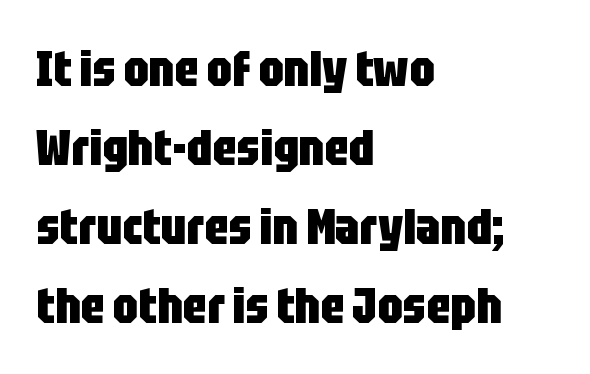
The image shows 50 px heavy, condensed sans-serif type, upright; set left-aligned, normal line spacing (1.58x), normal letter spacing, not underlined; low stroke contrast and a large x-height.
